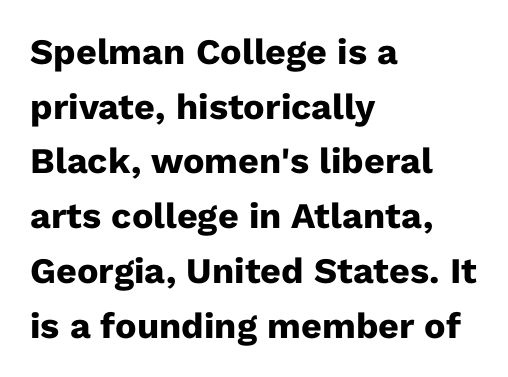
Compared with typical body copy, the letter spacing here is the same. Descender tails drop into unmarked territory. Each letter keeps its own natural width here, so spacing adapts to shape. Every stem runs plumb, perpendicular to the baseline. The leading is moderate, giving the passage an even texture. Its strokes are broad and dark, the hallmark of bold type.
